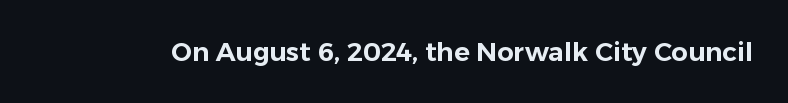
The image shows 26 px text type, upright; set normal letter spacing, not underlined.
